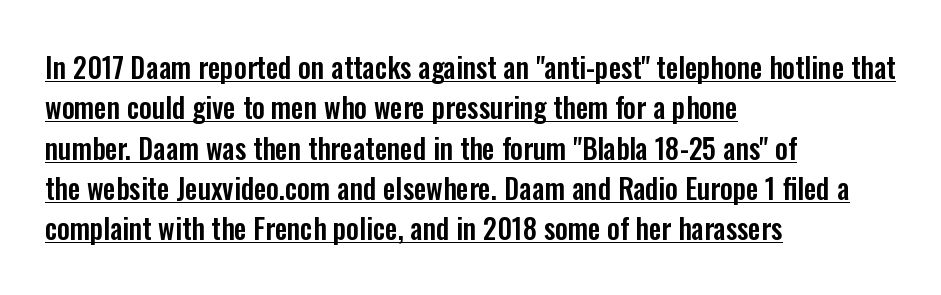
The image shows 28 px condensed sans-serif type, upright; set left-aligned, normal line spacing (1.44x), normal letter spacing, underlined; low stroke contrast and a medium x-height.
